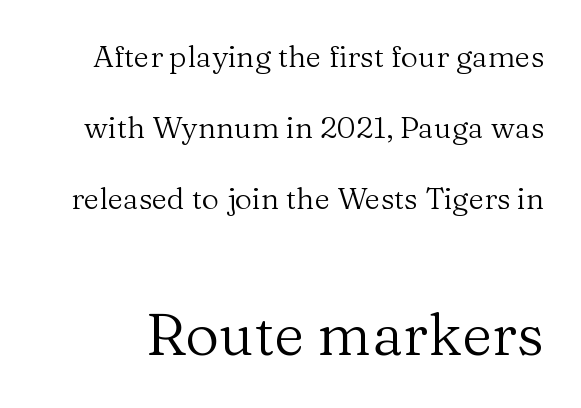
Q: Is the text bold? A: No.
Q: Is the text italic (slanted)? A: No, it is upright.
Q: Is the typeface a serif or a sans-serif typeface? A: Serif.
Q: Is the text underlined? A: No.
Q: Is the spacing between letters normal or unusually wide? A: Normal.
Q: Is the spacing between lines tight, normal or loose? A: Loose.
Q: Which block of text is set in a larger size, the first (top) or the second (bottom)? A: The second (bottom) one.
Q: Width (condensed, normal, or wide)? A: Normal.
Q: Stroke contrast? A: Medium.
Q: x-height? A: Medium.
Q: Monospaced? A: No.
